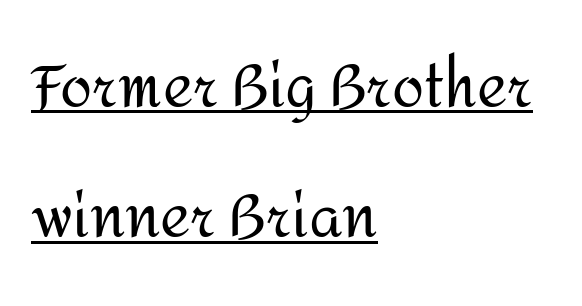
Q: Is the text bold? A: No.
Q: Is the text italic (slanted)? A: No, it is upright.
Q: Is the typeface a serif or a sans-serif typeface? A: Sans-serif.
Q: Is the text underlined? A: Yes.
Q: How is the paragraph aligned? A: Left-aligned.
Q: Is the spacing between letters normal or unusually wide? A: Normal.
Q: Is the spacing between lines tight, normal or loose? A: Loose.
Q: Width (condensed, normal, or wide)? A: Normal.
Q: Stroke contrast? A: Medium.
Q: x-height? A: Medium.
Q: Monospaced? A: No.
